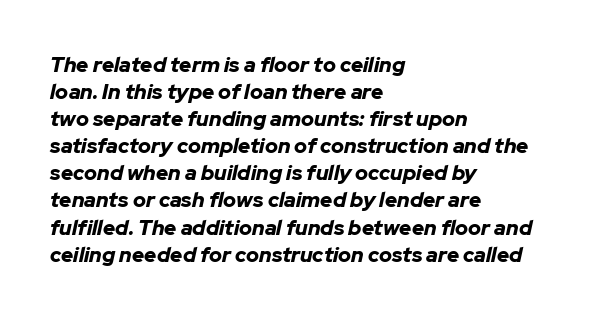
{"italic": "yes", "lean": "right", "slant_degrees": 12, "bold": "yes", "underline": "no", "align": "left", "line_spacing": "normal", "line_spacing_ratio": 1.29, "letter_spacing": "normal", "letter_spacing_em": 0.0, "glyph_px": 21}
